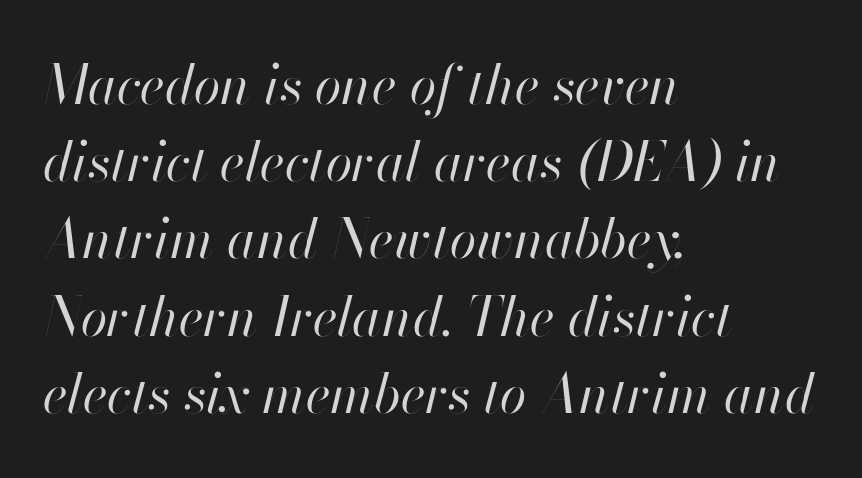
Q: Is the text bold? A: No.
Q: Is the text italic (slanted)? A: Yes, it leans right by about 13 degrees.
Q: Is the text underlined? A: No.
Q: How is the paragraph aligned? A: Left-aligned.
Q: Is the spacing between letters normal or unusually wide? A: Normal.
Q: Is the spacing between lines tight, normal or loose? A: Normal.
Q: Width (condensed, normal, or wide)? A: Normal.
Q: Stroke contrast? A: High.
Q: x-height? A: Small.
Q: Monospaced? A: No.
